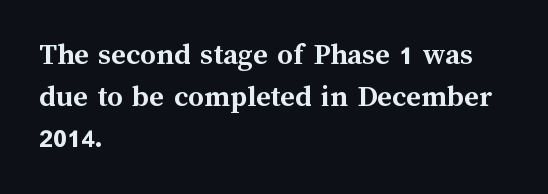
The image shows 31 px semibold type, upright; set left-aligned, normal line spacing (1.34x), normal letter spacing, not underlined; medium stroke contrast and a medium x-height.
